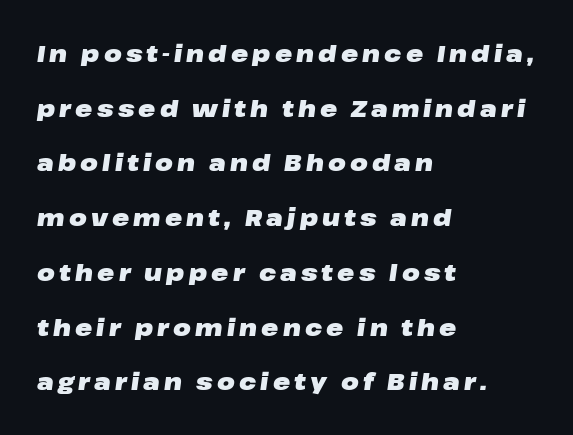
The face used here has the dense, thick strokes of a bold. Is the type slanted? Yes — the strokes lean at a clear angle. Is there much room between lines? Yes — plenty of vertical air separates them. Every row of glyphs begins at an identical x-position on the left.
